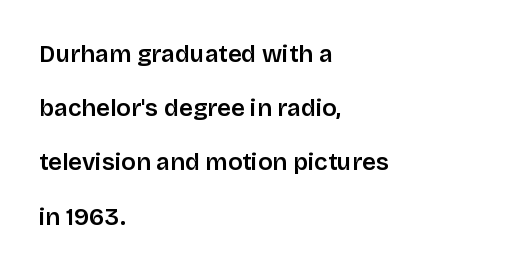
The image shows 24 px text type, upright; set left-aligned, loose line spacing (2.26x), normal letter spacing, not underlined.
